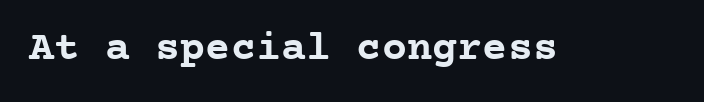
The image shows 42 px semibold serif type, upright, monospaced; set normal letter spacing, not underlined; low stroke contrast and a medium x-height.
